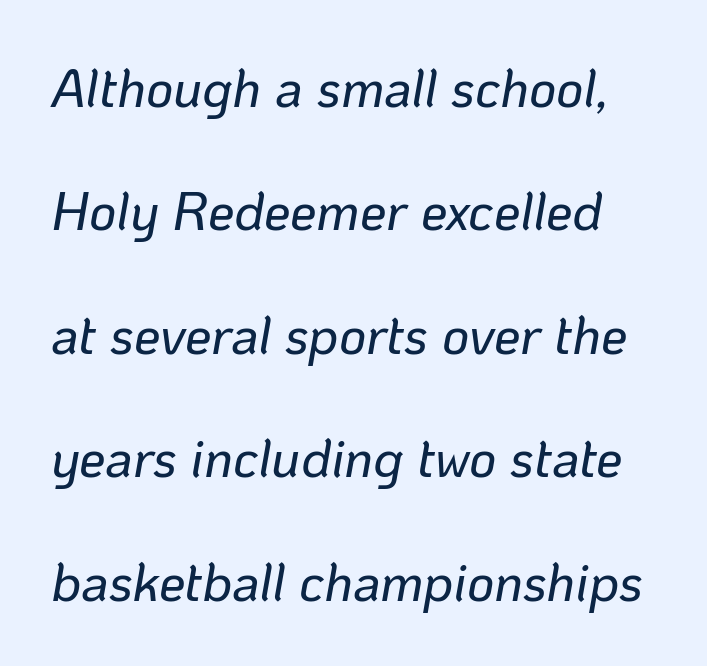
{"italic": "yes", "lean": "right", "slant_degrees": 10, "width": "normal", "stroke_contrast": "low", "x_height": "medium", "monospaced": "no", "underline": "no", "line_spacing": "loose", "line_spacing_ratio": 2.33, "letter_spacing": "normal", "letter_spacing_em": 0.0, "glyph_px": 53}
